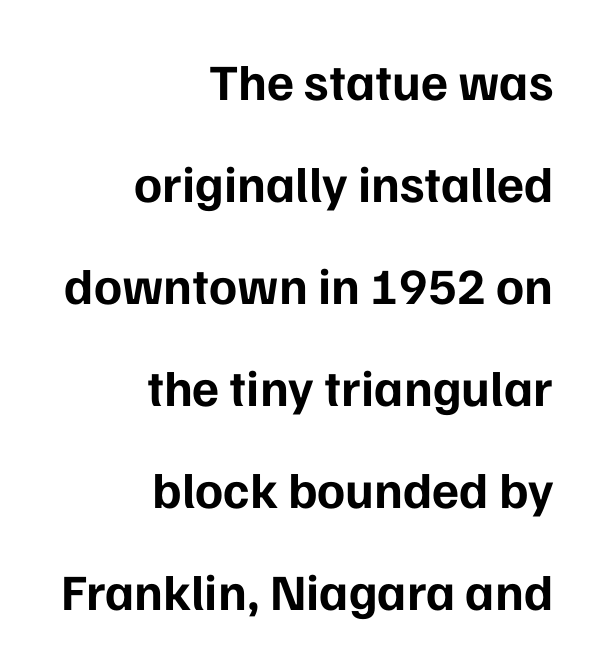
The image shows 51 px bold sans-serif type, upright; set right-aligned, loose line spacing (2.0x), normal letter spacing, not underlined; low stroke contrast and a medium x-height.
